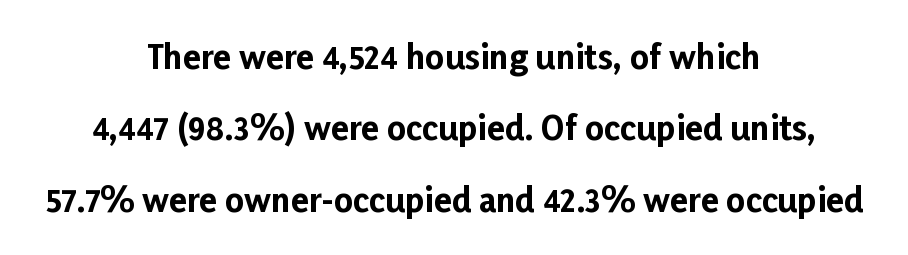
Q: Is the text bold? A: Yes.
Q: Is the text italic (slanted)? A: No, it is upright.
Q: Is the typeface a serif or a sans-serif typeface? A: Sans-serif.
Q: Is the text underlined? A: No.
Q: How is the paragraph aligned? A: Centered.
Q: Is the spacing between letters normal or unusually wide? A: Normal.
Q: Is the spacing between lines tight, normal or loose? A: Loose.
Q: Width (condensed, normal, or wide)? A: Normal.
Q: Stroke contrast? A: Low.
Q: x-height? A: Medium.
Q: Monospaced? A: No.
